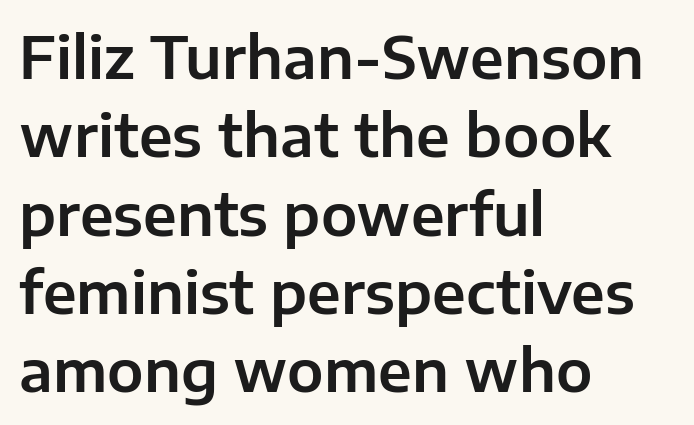
Q: Is the text italic (slanted)? A: No, it is upright.
Q: Is the typeface a serif or a sans-serif typeface? A: Sans-serif.
Q: Is the text underlined? A: No.
Q: How is the paragraph aligned? A: Left-aligned.
Q: Is the spacing between letters normal or unusually wide? A: Normal.
Q: Is the spacing between lines tight, normal or loose? A: Normal.
Q: Width (condensed, normal, or wide)? A: Normal.
Q: Stroke contrast? A: Low.
Q: x-height? A: Medium.
Q: Monospaced? A: No.
